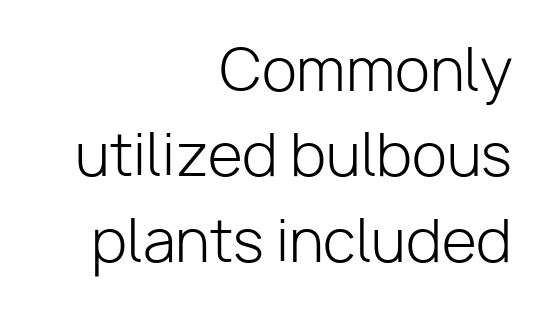
{"serif": "no", "italic": "no", "bold": "no", "weight": "light", "width": "normal", "stroke_contrast": "low", "x_height": "medium", "monospaced": "no", "underline": "no", "align": "right", "line_spacing": "normal", "line_spacing_ratio": 1.5, "letter_spacing": "normal", "letter_spacing_em": 0.0, "glyph_px": 57}
